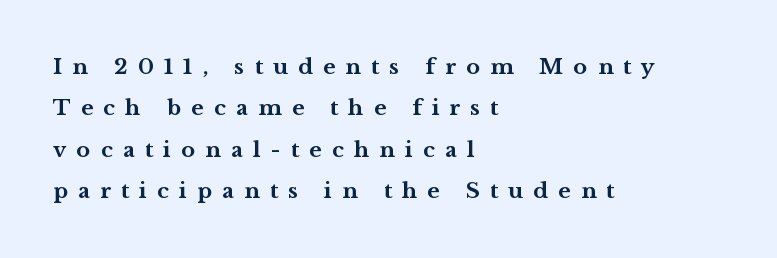
The image shows 21 px bold type, upright; set left-aligned, loose line spacing (1.97x), unusually wide letter spacing (+0.49 em), not underlined.
